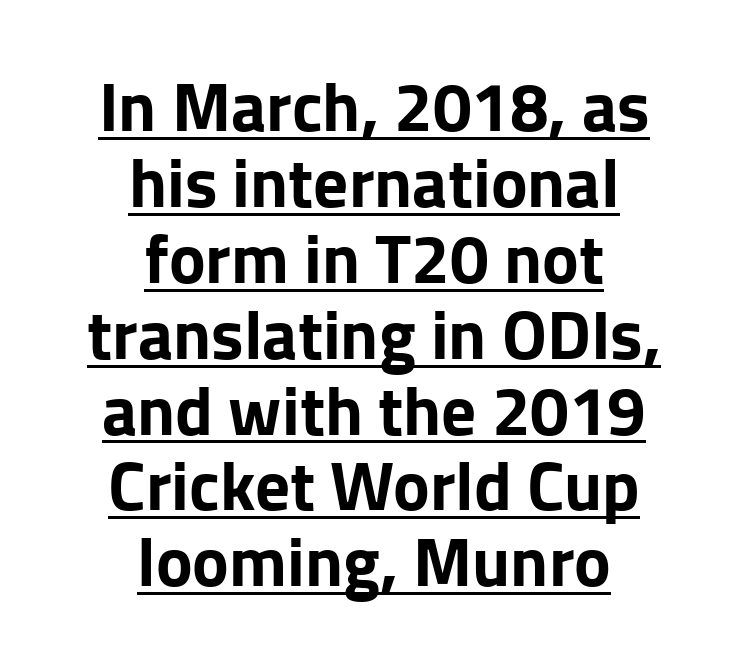
The image shows 69 px bold sans-serif type, upright; set centered, tight line spacing (1.1x), normal letter spacing, underlined; low stroke contrast and a medium x-height.
